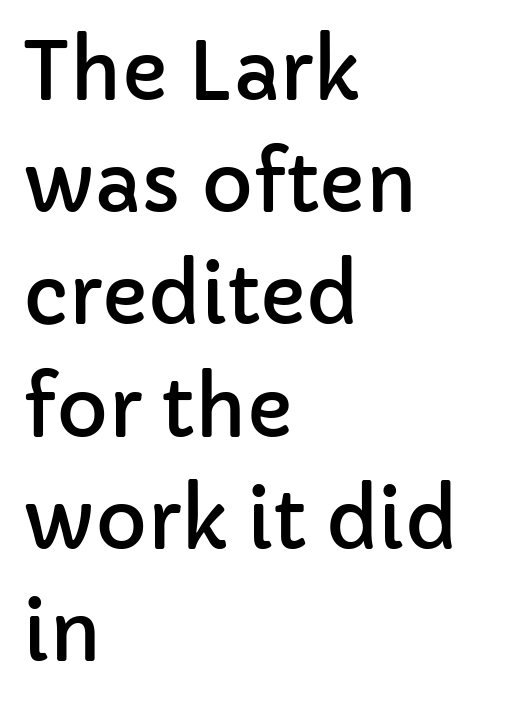
{"serif": "no", "italic": "no", "width": "normal", "stroke_contrast": "low", "x_height": "medium", "monospaced": "no", "underline": "no", "align": "left", "line_spacing": "normal", "line_spacing_ratio": 1.42, "letter_spacing": "normal", "letter_spacing_em": 0.0, "glyph_px": 79}
